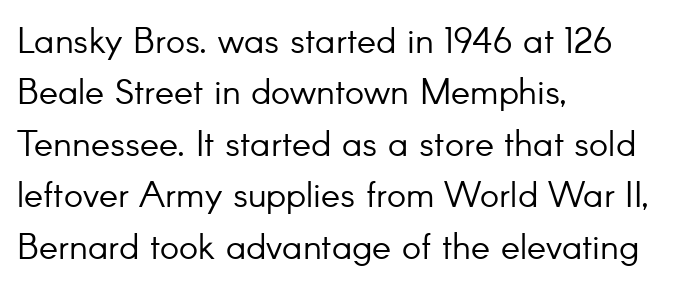
The image shows 36 px light sans-serif type, upright; set left-aligned, normal line spacing (1.43x), normal letter spacing, not underlined; low stroke contrast and a small x-height.
